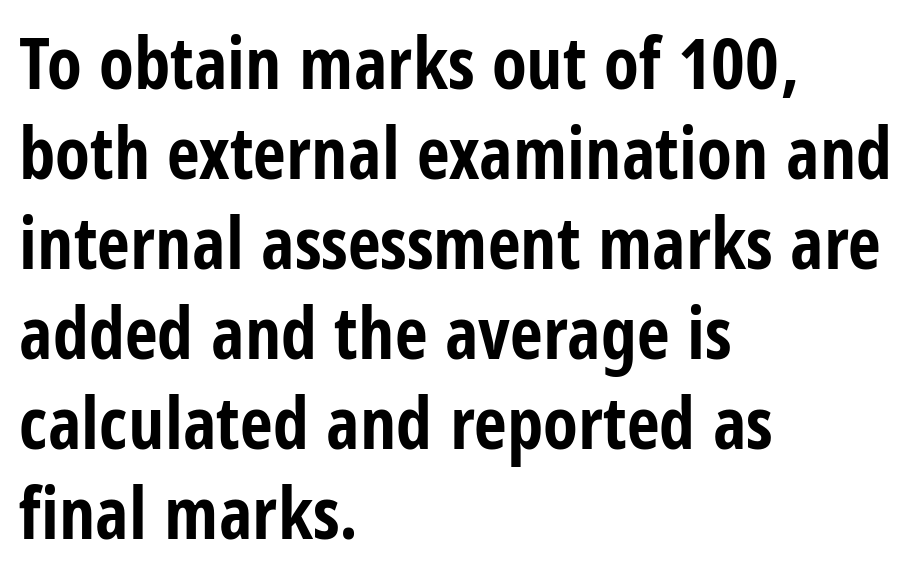
Q: Is the text bold? A: Yes.
Q: Is the text italic (slanted)? A: No, it is upright.
Q: Is the typeface a serif or a sans-serif typeface? A: Sans-serif.
Q: Is the text underlined? A: No.
Q: How is the paragraph aligned? A: Left-aligned.
Q: Is the spacing between letters normal or unusually wide? A: Normal.
Q: Is the spacing between lines tight, normal or loose? A: Normal.
Q: Width (condensed, normal, or wide)? A: Condensed.
Q: Stroke contrast? A: Low.
Q: x-height? A: Large.
Q: Monospaced? A: No.
